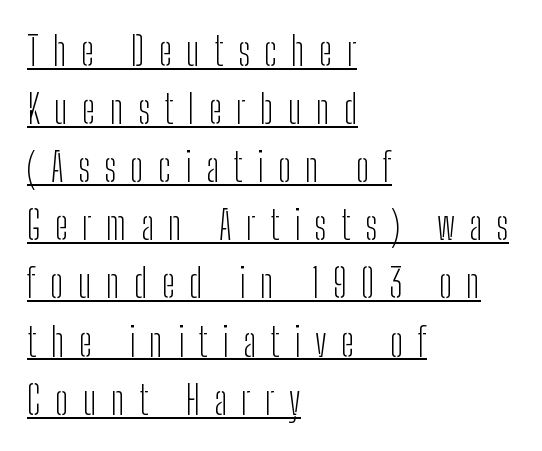
The image shows 39 px light, condensed sans-serif type, upright; set left-aligned, normal line spacing (1.49x), unusually wide letter spacing (+0.37 em), underlined; low stroke contrast and a medium x-height.
